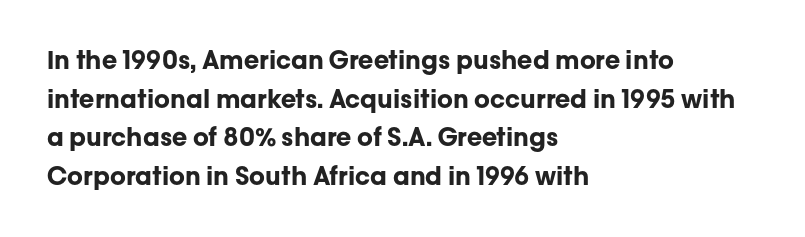
{"italic": "no", "bold": "yes", "underline": "no", "align": "left", "line_spacing": "normal", "line_spacing_ratio": 1.55, "letter_spacing": "normal", "letter_spacing_em": 0.0, "glyph_px": 25}
